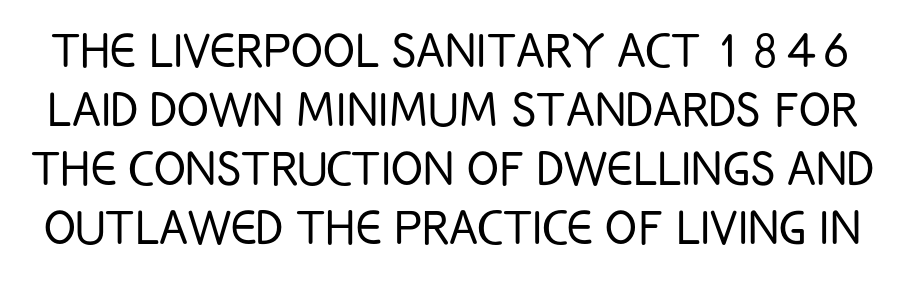
This is roman type, the default non-slanted kind. Summary of weight: not heavy and not bold. Underline: absent. Vertically, the passage feels compressed, each row crowding the next.
